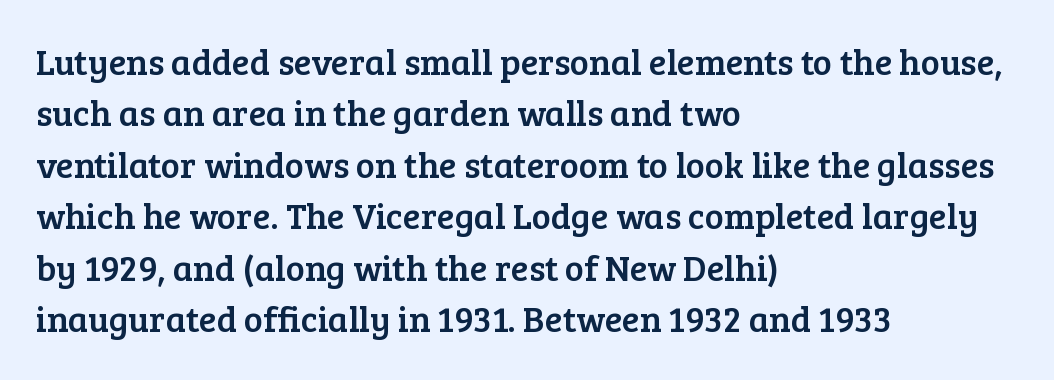
Between one letter and the next there's only the usual sliver of space. The font family rendered here belongs to the serif group. If you measured baseline to baseline, you'd find a middling distance. These lines are rendered in a variable-pitch font.
